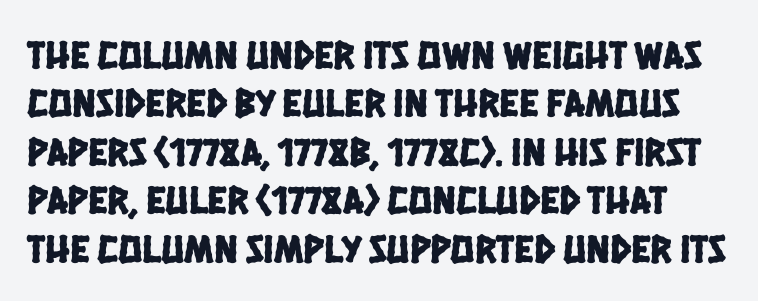
No feet cap the strokes, marking this as sans-serif type. Varying glyph widths throughout — classic text-font behaviour. Characters follow at the spacing the type designer built in. This rendering features lettering with no underline.
